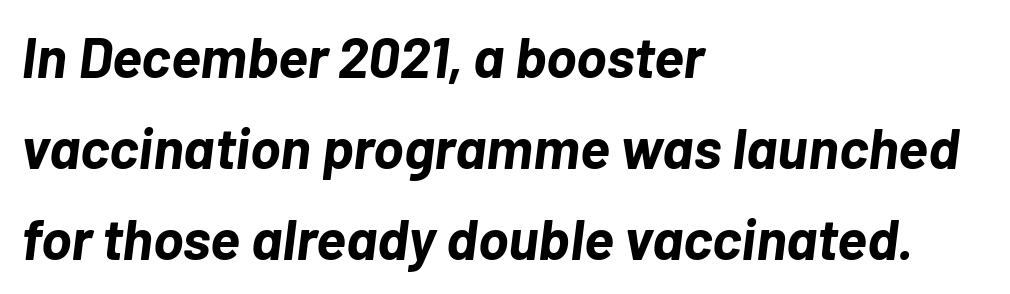
The image shows 57 px bold type, italic (leaning right); set left-aligned, normal line spacing (1.6x), normal letter spacing, not underlined; low stroke contrast and a medium x-height.
